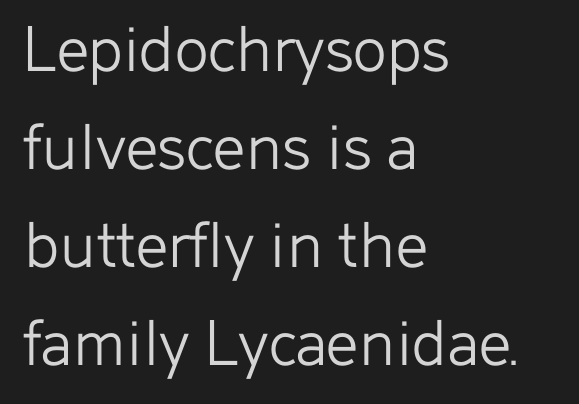
Notice how the stems are strictly vertical — no italics here. Lines of text with bare space underneath. One glance says typical: line gaps are just what's usual. The cut favours lightness, reaching ordinary text weight at its darkest.
